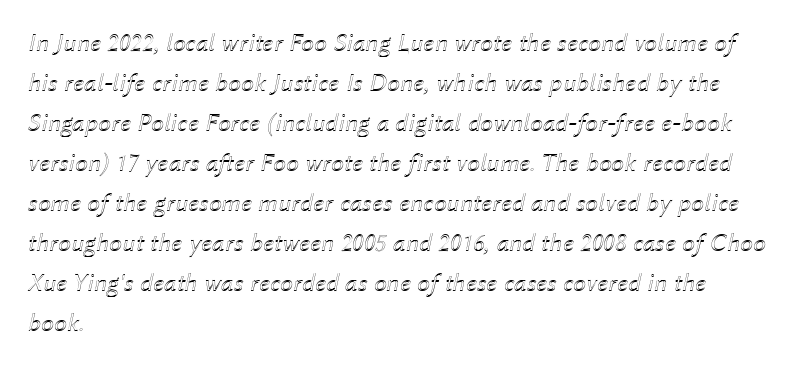
The text carries the slant typical of an italic or oblique font. Line beginnings align vertically; line endings do not. Regarding leading, the lines here are spaced in the standard way. Check the space under the baseline: it is left empty. The line texture is even and compact thanks to regular tracking.
